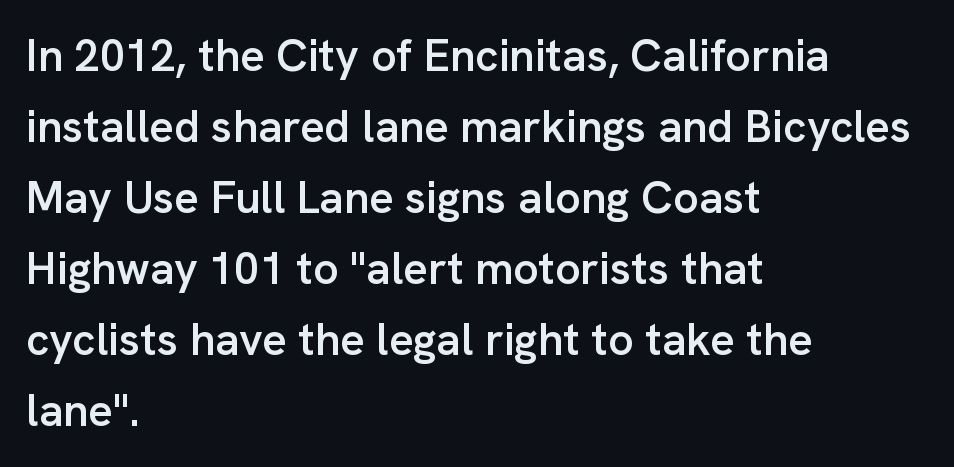
Q: Is the text bold? A: Semi-bold.
Q: Is the text italic (slanted)? A: No, it is upright.
Q: Is the typeface a serif or a sans-serif typeface? A: Sans-serif.
Q: Is the text underlined? A: No.
Q: How is the paragraph aligned? A: Left-aligned.
Q: Is the spacing between letters normal or unusually wide? A: Normal.
Q: Is the spacing between lines tight, normal or loose? A: Normal.
Q: Width (condensed, normal, or wide)? A: Normal.
Q: Stroke contrast? A: Low.
Q: x-height? A: Medium.
Q: Monospaced? A: No.
